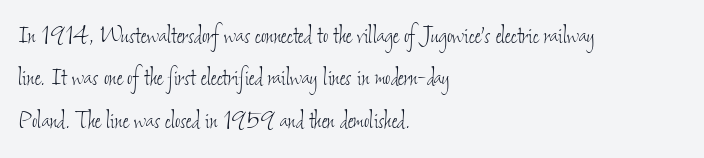
Short and long lines alike share a common starting point at left. The rendering uses natural spacing where letterforms have individual widths. The strokes carry an ordinary text weight at most. The specimen omits any rule beneath the text block's lines. The letters sit at their default tracking, neither squeezed nor spread. Regular leading.
